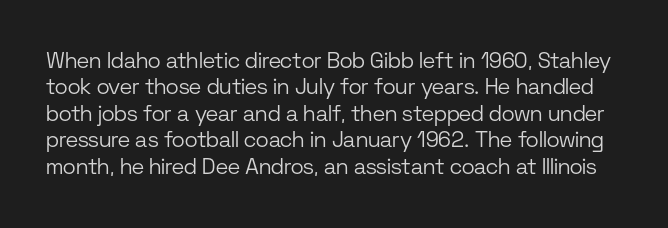
{"italic": "no", "bold": "no", "underline": "no", "line_spacing_ratio": 1.2, "letter_spacing": "normal", "letter_spacing_em": 0.0, "glyph_px": 22}
